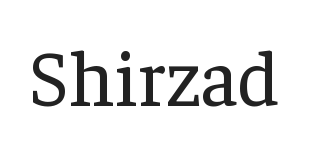
Q: Is the text bold? A: No.
Q: Is the text italic (slanted)? A: No, it is upright.
Q: Is the typeface a serif or a sans-serif typeface? A: Serif.
Q: Is the text underlined? A: No.
Q: Is the spacing between letters normal or unusually wide? A: Normal.
Q: Width (condensed, normal, or wide)? A: Normal.
Q: Stroke contrast? A: Low.
Q: x-height? A: Medium.
Q: Monospaced? A: No.
